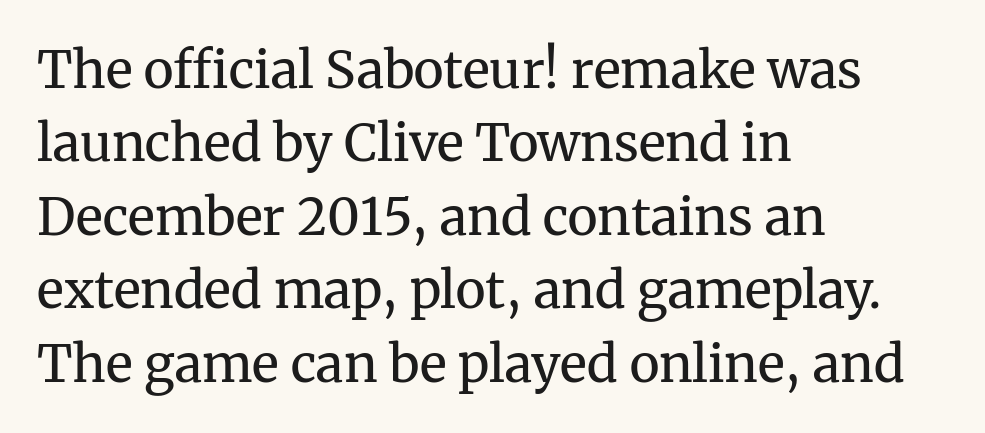
This is the regular roman posture of the typeface. Here the designer chose a conventional face with non-uniform glyph widths. Every row of glyphs begins at an identical x-position on the left. This rendering employs a face with finishing strokes, i.e., a serif. This block has exactly the height ordinary leading produces. Beneath every word, the page is bare.
